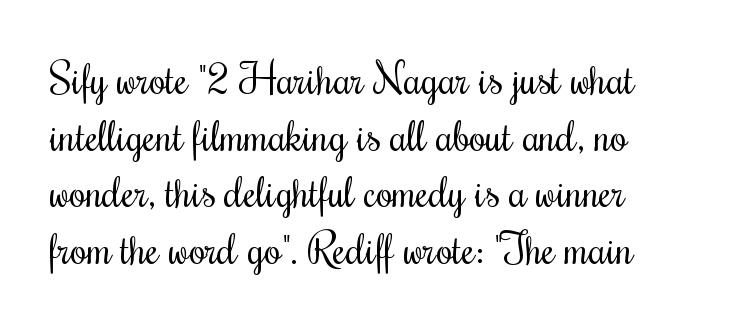
The image shows 42 px regular-weight, condensed serif type; set normal line spacing (1.35x), normal letter spacing, not underlined; medium stroke contrast and a small x-height.
